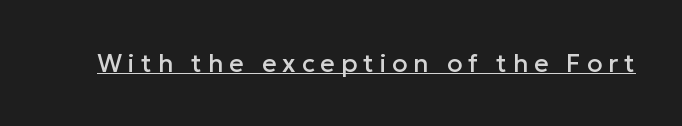
Q: Is the text italic (slanted)? A: No, it is upright.
Q: Is the text underlined? A: Yes.
Q: Is the spacing between letters normal or unusually wide? A: Unusually wide.
